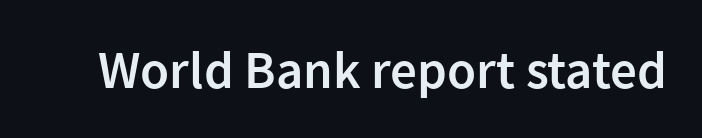
Nope, no serifs anywhere on these letters. Students, note that the glyphs here touch the page at normal intervals. The specimen reads as upright at a glance. Do the characters align in a grid? No, the font is proportional. Underline: absent.
